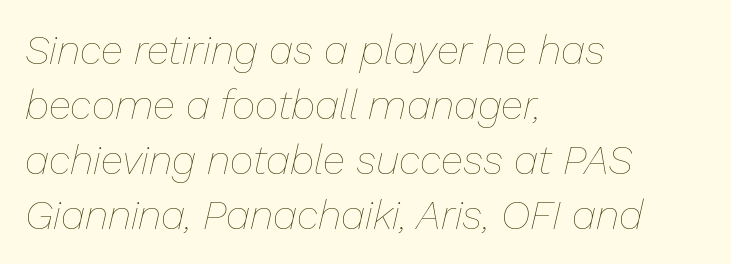
The image shows 41 px thin type, italic (leaning right); set left-aligned, normal line spacing (1.34x), normal letter spacing, not underlined; low stroke contrast and a medium x-height.
